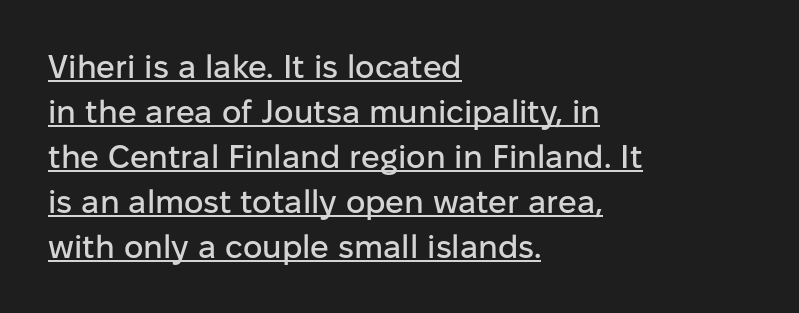
Q: Is the text italic (slanted)? A: No, it is upright.
Q: Is the typeface a serif or a sans-serif typeface? A: Sans-serif.
Q: Is the text underlined? A: Yes.
Q: How is the paragraph aligned? A: Left-aligned.
Q: Is the spacing between letters normal or unusually wide? A: Normal.
Q: Is the spacing between lines tight, normal or loose? A: Normal.
Q: Width (condensed, normal, or wide)? A: Normal.
Q: Stroke contrast? A: Low.
Q: x-height? A: Medium.
Q: Monospaced? A: No.
